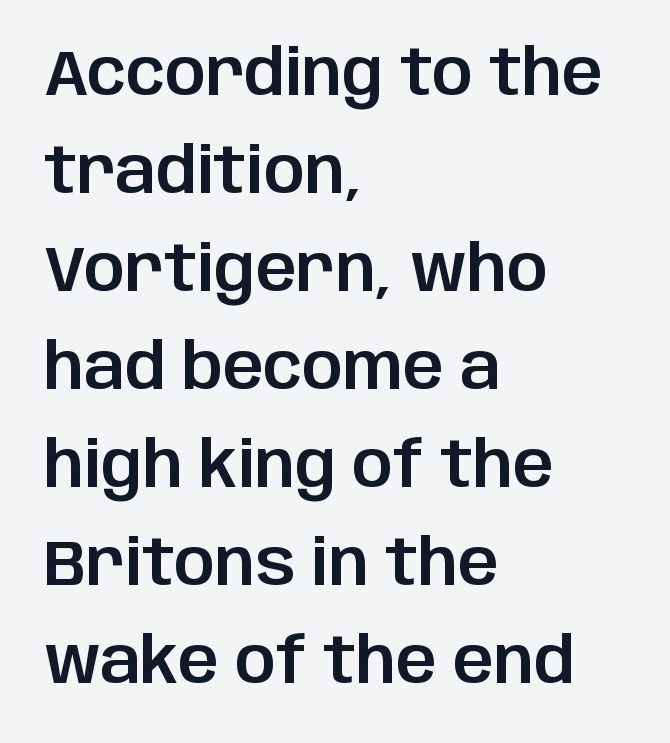
Q: Is the text italic (slanted)? A: No, it is upright.
Q: Is the typeface a serif or a sans-serif typeface? A: Sans-serif.
Q: Is the text underlined? A: No.
Q: How is the paragraph aligned? A: Left-aligned.
Q: Is the spacing between letters normal or unusually wide? A: Normal.
Q: Is the spacing between lines tight, normal or loose? A: Normal.
Q: Width (condensed, normal, or wide)? A: Normal.
Q: Stroke contrast? A: Low.
Q: x-height? A: Large.
Q: Monospaced? A: No.
